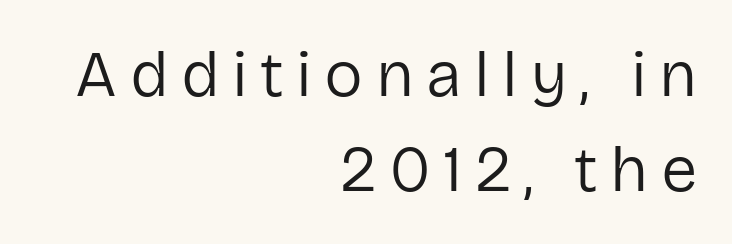
Q: Is the text bold? A: No.
Q: Is the text italic (slanted)? A: No, it is upright.
Q: Is the typeface a serif or a sans-serif typeface? A: Sans-serif.
Q: Is the text underlined? A: No.
Q: How is the paragraph aligned? A: Right-aligned.
Q: Is the spacing between lines tight, normal or loose? A: Normal.
Q: Width (condensed, normal, or wide)? A: Normal.
Q: Stroke contrast? A: Low.
Q: x-height? A: Medium.
Q: Monospaced? A: No.
